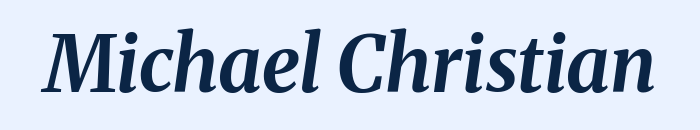
{"italic": "yes", "lean": "right", "slant_degrees": 8, "bold": "yes", "weight": "bold", "width": "normal", "stroke_contrast": "medium", "x_height": "medium", "monospaced": "no", "underline": "no", "letter_spacing": "normal", "letter_spacing_em": 0.0, "glyph_px": 77}
